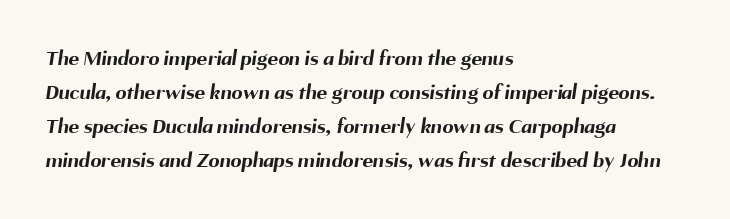
A student would call this left alignment; a typographer would say flush left, rag right. No extra tracking has been applied to these lines. The strip under each line holds only bare page. Notice how descenders clear the ascenders below comfortably — that's standard leading. As a designer I'd log this as weight 700, bold.
